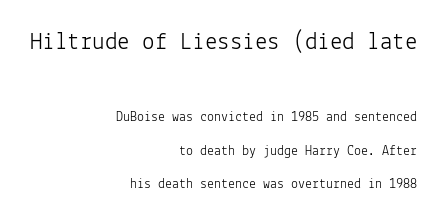
The letters in the upper block stand taller than those in the block below. This reads as an unemphasized weight, regular at the heaviest. A typesetter would call this leading open, well beyond the default. Quick note: underline off. Does the lettering tilt? It doesn't — this is upright.
